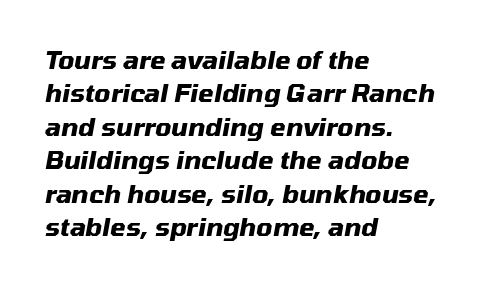
Q: Is the text bold? A: Yes.
Q: Is the text italic (slanted)? A: Yes, it leans right by about 10 degrees.
Q: Is the text underlined? A: No.
Q: How is the paragraph aligned? A: Left-aligned.
Q: Is the spacing between letters normal or unusually wide? A: Normal.
Q: Is the spacing between lines tight, normal or loose? A: Normal.
